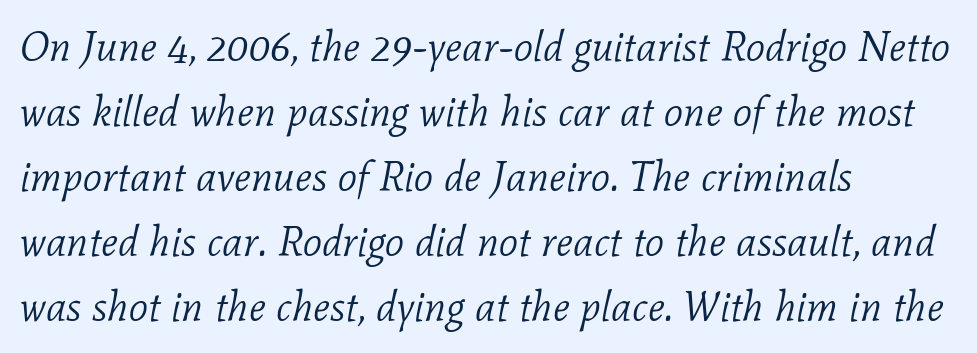
Classification — serif. These lines are rendered in a variable-pitch font. Normally led — the rows are evenly, conventionally spaced. Bare-footed words on every line.
